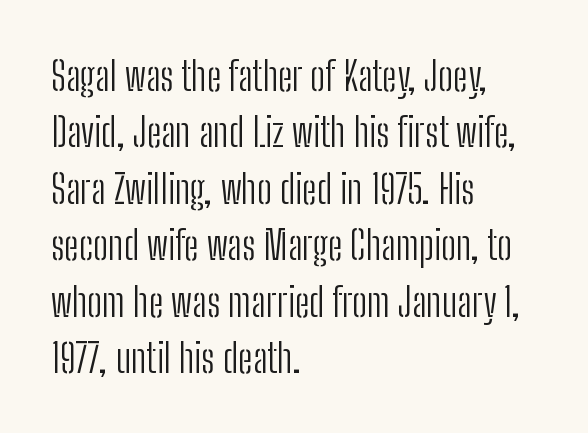
Q: Is the text bold? A: No.
Q: Is the text italic (slanted)? A: No, it is upright.
Q: Is the typeface a serif or a sans-serif typeface? A: Sans-serif.
Q: Is the text underlined? A: No.
Q: How is the paragraph aligned? A: Left-aligned.
Q: Is the spacing between letters normal or unusually wide? A: Normal.
Q: Is the spacing between lines tight, normal or loose? A: Normal.
Q: Width (condensed, normal, or wide)? A: Condensed.
Q: Stroke contrast? A: Low.
Q: x-height? A: Medium.
Q: Monospaced? A: No.
